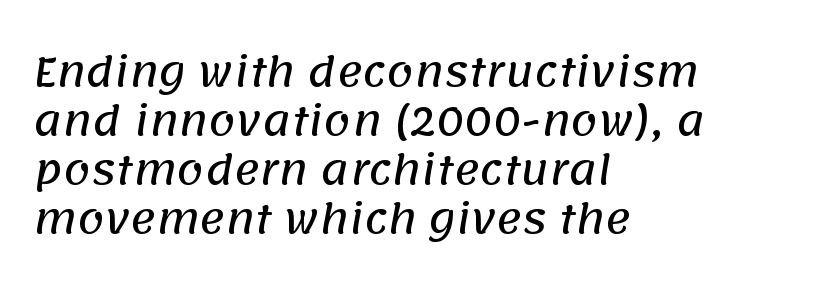
The image shows 39 px sans-serif type; set left-aligned, normal line spacing (1.26x), normal letter spacing, not underlined; low stroke contrast and a large x-height.
